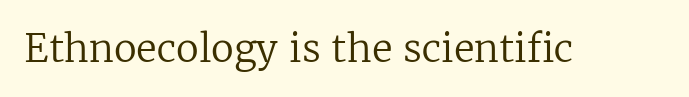
The image shows 38 px regular-weight serif type, upright; set normal letter spacing, not underlined; low stroke contrast and a medium x-height.
